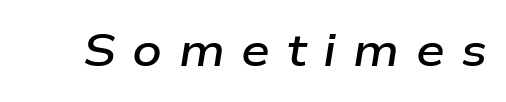
The image shows 46 px semibold, wide type, italic (leaning right); set unusually wide letter spacing (+0.36 em), not underlined; low stroke contrast and a medium x-height.
